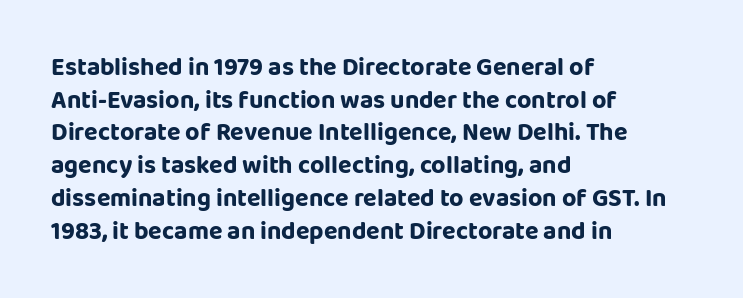
The tracking reads as untouched default to a designer's eye. Has an underline been added? It has not. Where is the straight margin? On the left. A typesetter would call this leading conventional body-copy spacing.
